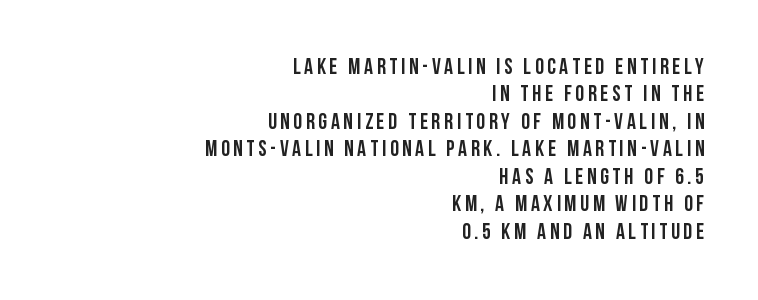
Q: Is the text italic (slanted)? A: No, it is upright.
Q: Is the text underlined? A: No.
Q: How is the paragraph aligned? A: Right-aligned.
Q: Is the spacing between lines tight, normal or loose? A: Normal.
